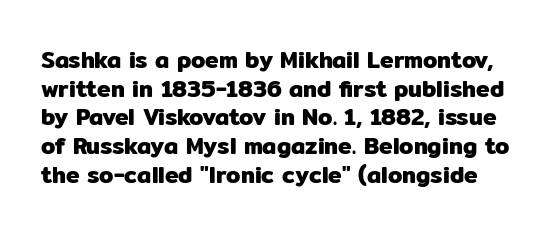
Glance below the letters and you will spot only blank space. The tracking reads as untouched default to a designer's eye. Students, observe: this is what conventionally led text looks like. Every stem runs plumb, perpendicular to the baseline.
